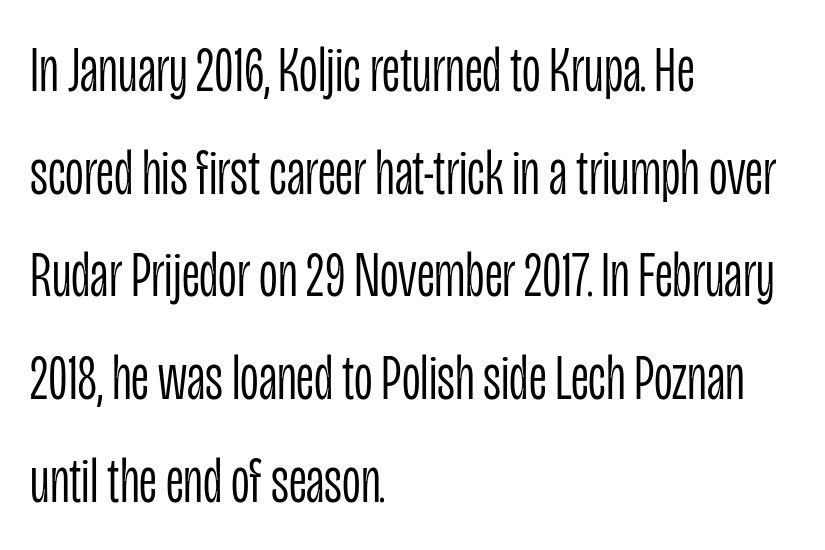
A normal amount of white space separates one row of letters from the next. Each row of text sits above clean, open space. The specimen reads as upright at a glance. Note the varied advance widths — an 'i' is clearly narrower than an 'm'.
